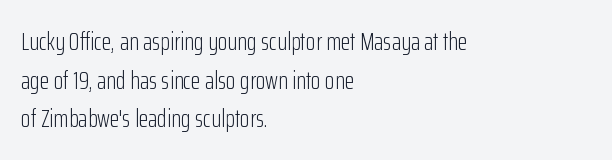
{"italic": "no", "bold": "no", "underline": "no", "align": "left", "line_spacing": "normal", "line_spacing_ratio": 1.55, "letter_spacing": "normal", "letter_spacing_em": 0.0, "glyph_px": 25}
